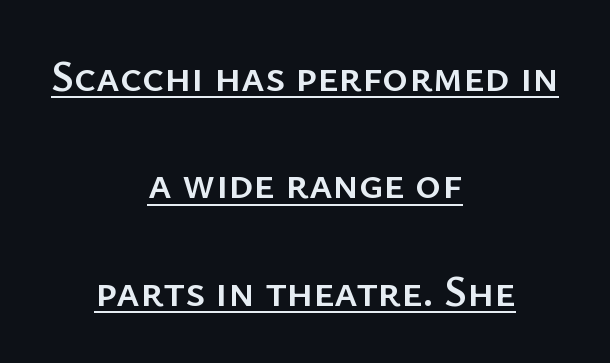
This sample has the flowing, uneven cadence of proportional lettering. Grotesque or geometric, the face here clearly has no serifs. Short and long lines alike share a common midpoint. This sample uses an upright cut, with every glyph sitting square on the baseline. The letterforms sit shoulder to shoulder at normal distance.
